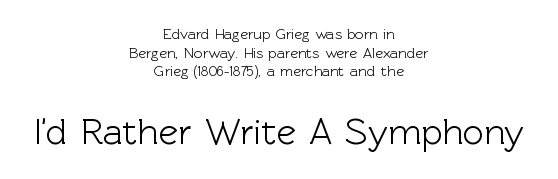
{"serif": "no", "italic": "no", "width": "normal", "x_height": "medium", "monospaced": "no", "underline": "no", "align": "center", "line_spacing_ratio": 1.24, "letter_spacing": "normal", "letter_spacing_em": 0.0, "larger_block": "second", "size_ratio": 2.47, "glyph_px": 37}
